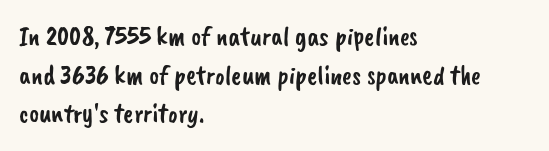
{"underline": "no", "align": "left", "line_spacing": "normal", "line_spacing_ratio": 1.43, "letter_spacing": "normal", "letter_spacing_em": 0.0, "glyph_px": 27}
